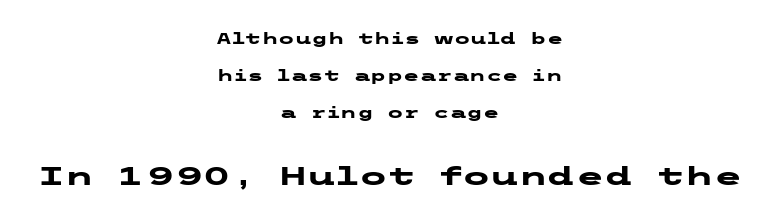
Successive baselines arrive slowly, with a big drop between each. The letterforms sit shoulder to shoulder at normal distance. These lines carry a lot of weight — the face is fully bold. A roman cut, with each character standing at attention.
